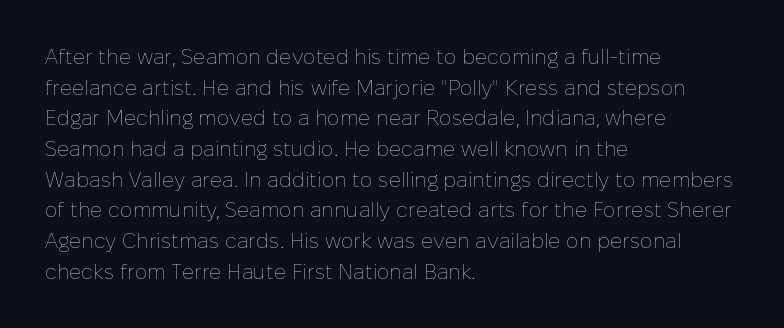
{"italic": "no", "bold": "no", "underline": "no", "align": "left", "line_spacing": "normal", "line_spacing_ratio": 1.46, "letter_spacing": "normal", "letter_spacing_em": 0.0, "glyph_px": 21}
